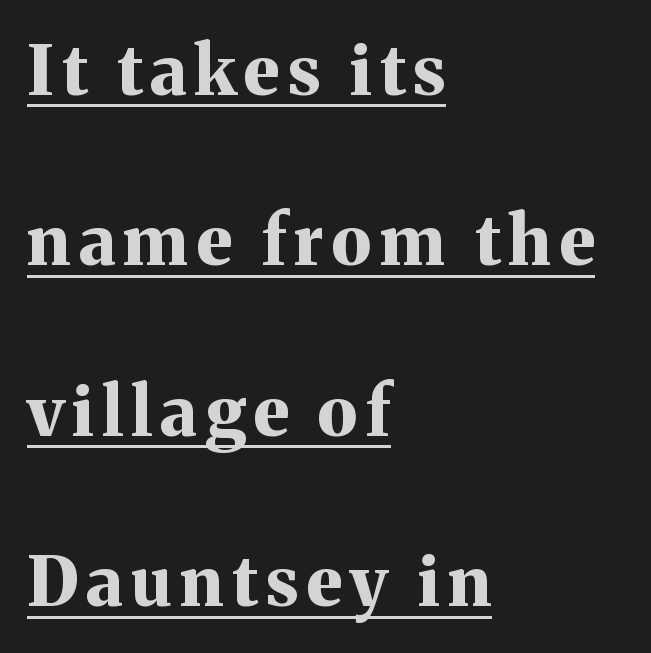
Q: Is the text bold? A: Yes.
Q: Is the text italic (slanted)? A: No, it is upright.
Q: Is the typeface a serif or a sans-serif typeface? A: Serif.
Q: Is the text underlined? A: Yes.
Q: How is the paragraph aligned? A: Left-aligned.
Q: Is the spacing between lines tight, normal or loose? A: Loose.
Q: Width (condensed, normal, or wide)? A: Normal.
Q: Stroke contrast? A: Medium.
Q: x-height? A: Medium.
Q: Monospaced? A: No.
